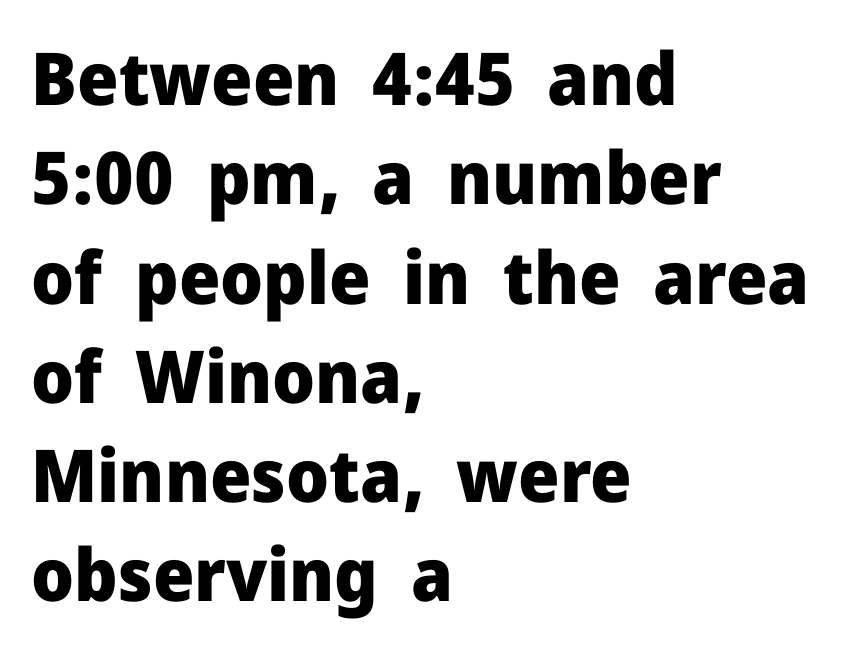
{"serif": "no", "italic": "no", "bold": "yes", "weight": "heavy", "width": "normal", "stroke_contrast": "low", "x_height": "medium", "monospaced": "no", "underline": "no", "align": "left", "line_spacing": "normal", "line_spacing_ratio": 1.36, "letter_spacing": "normal", "letter_spacing_em": 0.0, "glyph_px": 73}
